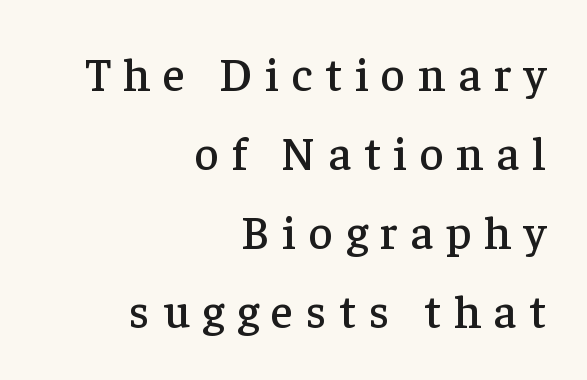
Q: Is the text italic (slanted)? A: No, it is upright.
Q: Is the typeface a serif or a sans-serif typeface? A: Serif.
Q: Is the text underlined? A: No.
Q: How is the paragraph aligned? A: Right-aligned.
Q: Is the spacing between letters normal or unusually wide? A: Unusually wide.
Q: Is the spacing between lines tight, normal or loose? A: Normal.
Q: Width (condensed, normal, or wide)? A: Normal.
Q: Stroke contrast? A: Low.
Q: x-height? A: Medium.
Q: Monospaced? A: No.
